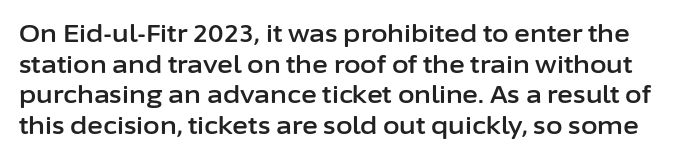
Q: Is the text italic (slanted)? A: No, it is upright.
Q: Is the text underlined? A: No.
Q: Is the spacing between letters normal or unusually wide? A: Normal.
Q: Is the spacing between lines tight, normal or loose? A: Normal.
